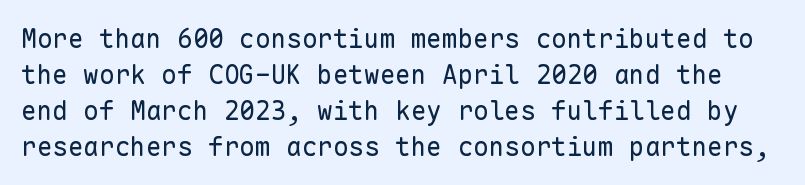
{"italic": "no", "bold": "no", "underline": "no", "line_spacing": "normal", "line_spacing_ratio": 1.38, "letter_spacing": "normal", "letter_spacing_em": 0.0, "glyph_px": 26}
